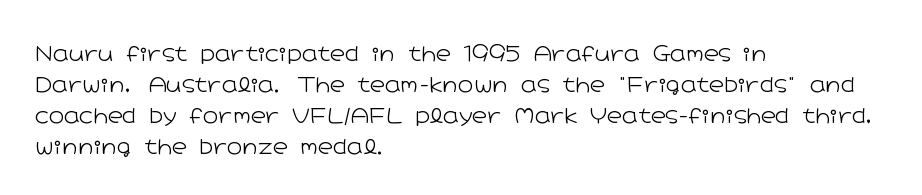
The image shows 21 px text type, upright; set left-aligned, normal line spacing (1.47x), normal letter spacing, not underlined.
